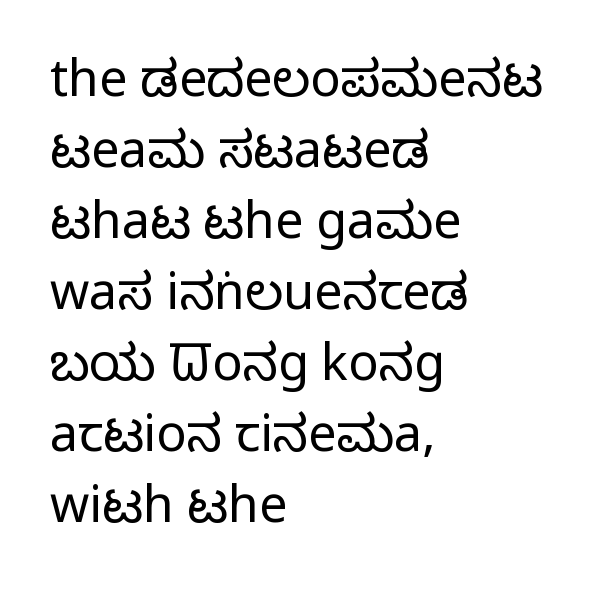
Serifs: no, the terminals of the letterforms are clean. Unlike italic type, these characters show no tilt at all. Which margin do the lines hug? The left one — the right edge is uneven. A clean baseline with only descenders dipping below it.
